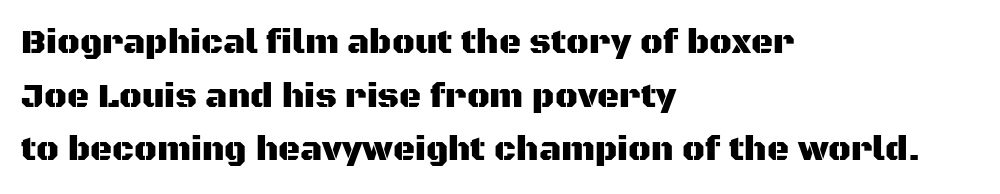
Q: Is the text italic (slanted)? A: No, it is upright.
Q: Is the typeface a serif or a sans-serif typeface? A: Sans-serif.
Q: Is the text underlined? A: No.
Q: How is the paragraph aligned? A: Left-aligned.
Q: Is the spacing between letters normal or unusually wide? A: Normal.
Q: Is the spacing between lines tight, normal or loose? A: Normal.
Q: Width (condensed, normal, or wide)? A: Normal.
Q: Stroke contrast? A: Medium.
Q: x-height? A: Large.
Q: Monospaced? A: No.
